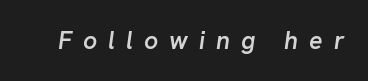
The image shows 25 px text type, italic (leaning right); set unusually wide letter spacing (+0.44 em), not underlined.
